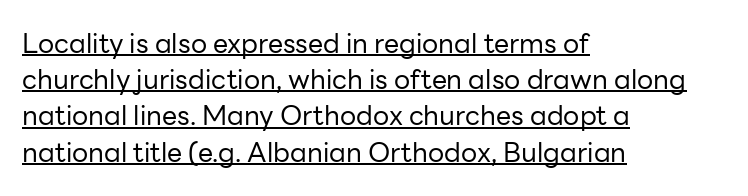
{"italic": "no", "bold": "no", "underline": "yes", "align": "left", "line_spacing": "normal", "line_spacing_ratio": 1.34, "letter_spacing": "normal", "letter_spacing_em": 0.0, "glyph_px": 27}
